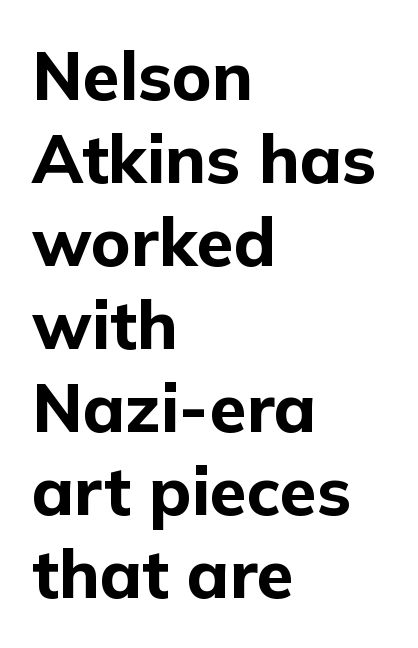
Q: Is the text bold? A: Yes.
Q: Is the text italic (slanted)? A: No, it is upright.
Q: Is the typeface a serif or a sans-serif typeface? A: Sans-serif.
Q: Is the text underlined? A: No.
Q: How is the paragraph aligned? A: Left-aligned.
Q: Is the spacing between letters normal or unusually wide? A: Normal.
Q: Width (condensed, normal, or wide)? A: Normal.
Q: Stroke contrast? A: Low.
Q: x-height? A: Medium.
Q: Monospaced? A: No.
